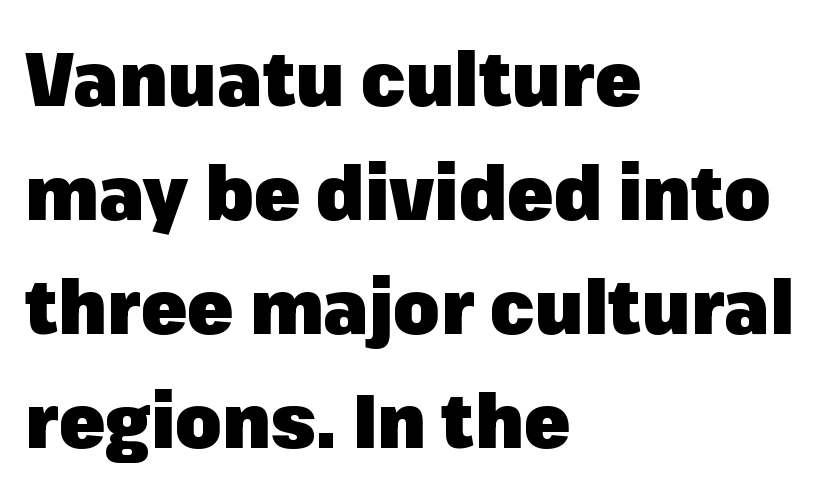
Q: Is the text bold? A: Yes.
Q: Is the text italic (slanted)? A: No, it is upright.
Q: Is the typeface a serif or a sans-serif typeface? A: Sans-serif.
Q: Is the text underlined? A: No.
Q: How is the paragraph aligned? A: Left-aligned.
Q: Is the spacing between letters normal or unusually wide? A: Normal.
Q: Is the spacing between lines tight, normal or loose? A: Normal.
Q: Width (condensed, normal, or wide)? A: Normal.
Q: Stroke contrast? A: Low.
Q: x-height? A: Medium.
Q: Monospaced? A: No.
